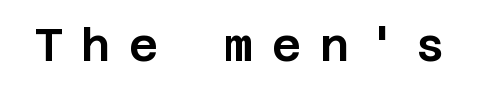
Q: Is the text italic (slanted)? A: No, it is upright.
Q: Is the typeface a serif or a sans-serif typeface? A: Sans-serif.
Q: Is the text underlined? A: No.
Q: Is the spacing between letters normal or unusually wide? A: Unusually wide.
Q: Width (condensed, normal, or wide)? A: Normal.
Q: Stroke contrast? A: Low.
Q: x-height? A: Large.
